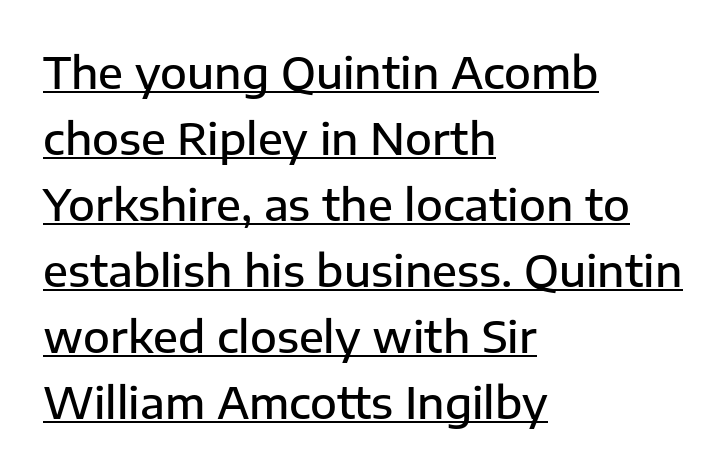
Look at the bottom of the vertical strokes: they stop flat, with no serifs. The rendering uses a semibold face; strokes are thickened but not to full bold. This sample has the flowing, uneven cadence of proportional lettering. The paragraph has a hard left edge and a soft right edge.
